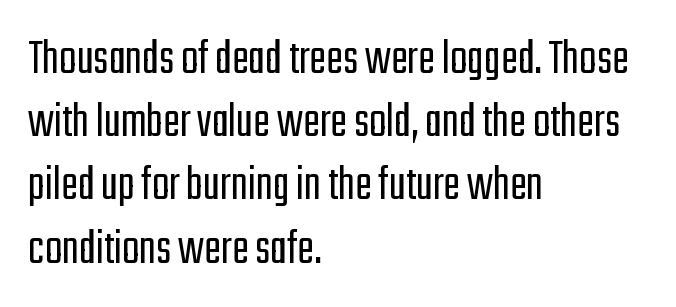
The specimen omits any rule beneath the text block's lines. Quick note: not italic, upright. Ink coverage per letter is moderate at most. Varying glyph widths throughout — classic text-font behaviour. Words appear dense and cohesive because spacing is normal.
